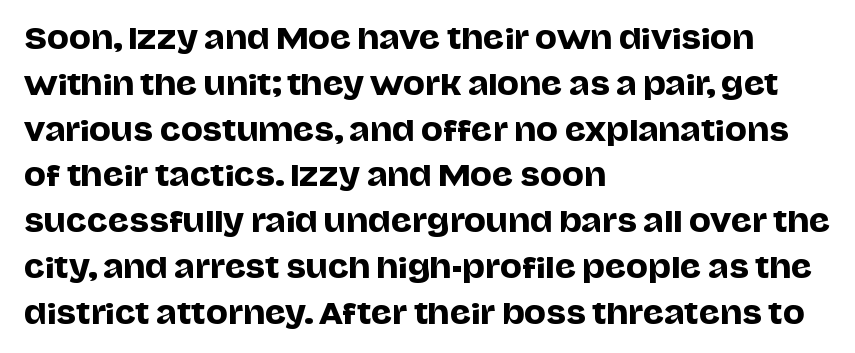
Q: Is the text italic (slanted)? A: No, it is upright.
Q: Is the typeface a serif or a sans-serif typeface? A: Sans-serif.
Q: Is the text underlined? A: No.
Q: How is the paragraph aligned? A: Left-aligned.
Q: Is the spacing between letters normal or unusually wide? A: Normal.
Q: Is the spacing between lines tight, normal or loose? A: Normal.
Q: Width (condensed, normal, or wide)? A: Normal.
Q: Stroke contrast? A: Low.
Q: x-height? A: Large.
Q: Monospaced? A: No.
